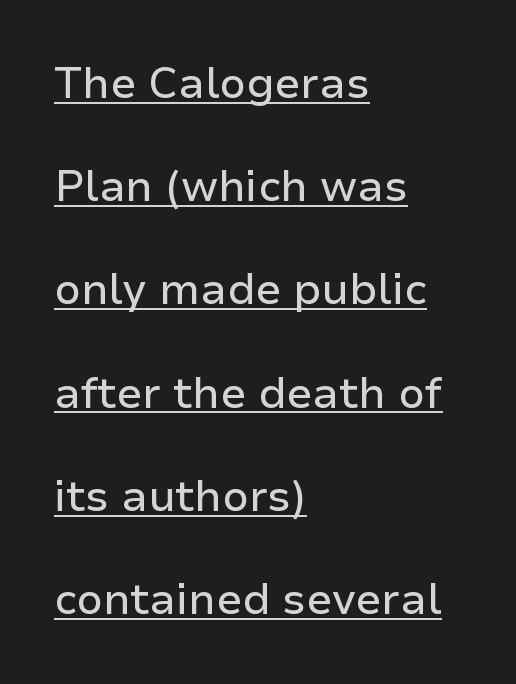
The image shows 43 px sans-serif type, upright; set left-aligned, loose line spacing (2.4x), normal letter spacing, underlined; low stroke contrast and a medium x-height.
